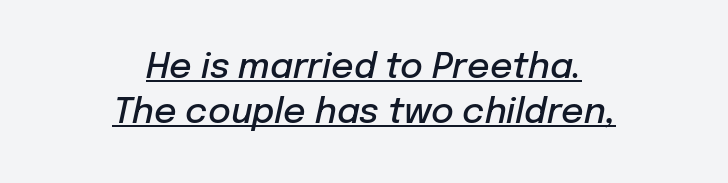
{"italic": "yes", "lean": "right", "slant_degrees": 12, "bold": "semi", "weight": "semibold", "width": "normal", "stroke_contrast": "low", "x_height": "medium", "monospaced": "no", "underline": "yes", "align": "center", "line_spacing": "normal", "line_spacing_ratio": 1.29, "letter_spacing": "normal", "letter_spacing_em": 0.0, "glyph_px": 35}
